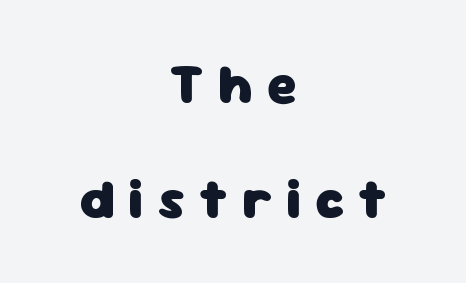
Q: Is the text bold? A: Yes.
Q: Is the text italic (slanted)? A: No, it is upright.
Q: Is the typeface a serif or a sans-serif typeface? A: Sans-serif.
Q: Is the text underlined? A: No.
Q: How is the paragraph aligned? A: Centered.
Q: Is the spacing between letters normal or unusually wide? A: Unusually wide.
Q: Is the spacing between lines tight, normal or loose? A: Loose.
Q: Width (condensed, normal, or wide)? A: Normal.
Q: Stroke contrast? A: Low.
Q: x-height? A: Medium.
Q: Monospaced? A: No.
